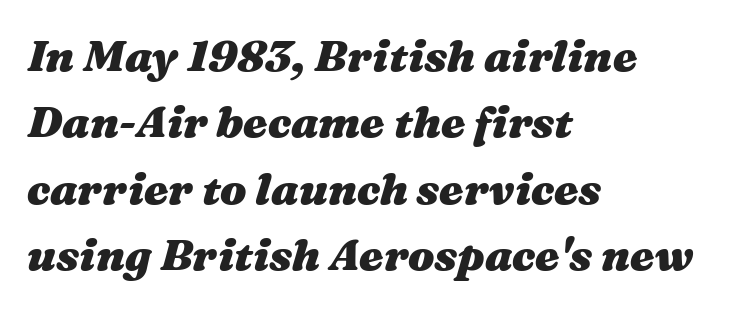
Horizontal bands of white between lines are of average thickness. In CSS terms this would be text-align: left. Do the characters align in a grid? No, the font is proportional. Spacing between characters is what you'd get straight out of the box. Stroke thickness is high; the sample reads as a true bold.
